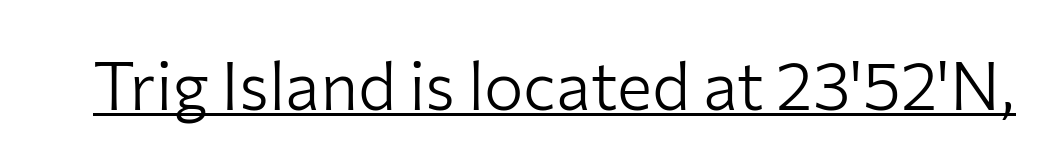
{"serif": "no", "italic": "no", "bold": "no", "weight": "light", "width": "normal", "stroke_contrast": "low", "x_height": "medium", "monospaced": "no", "underline": "yes", "letter_spacing": "normal", "letter_spacing_em": 0.0, "glyph_px": 66}
